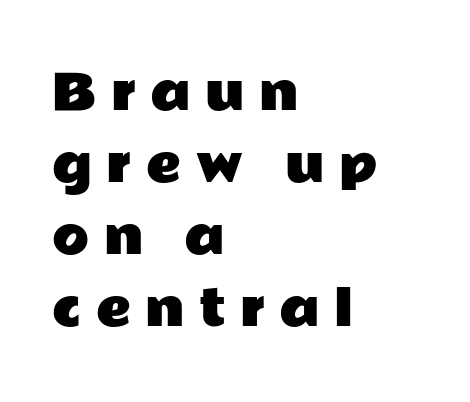
Q: Is the text italic (slanted)? A: No, it is upright.
Q: Is the typeface a serif or a sans-serif typeface? A: Sans-serif.
Q: Is the text underlined? A: No.
Q: How is the paragraph aligned? A: Left-aligned.
Q: Is the spacing between letters normal or unusually wide? A: Unusually wide.
Q: Is the spacing between lines tight, normal or loose? A: Normal.
Q: Width (condensed, normal, or wide)? A: Wide.
Q: Stroke contrast? A: Low.
Q: x-height? A: Medium.
Q: Monospaced? A: No.
